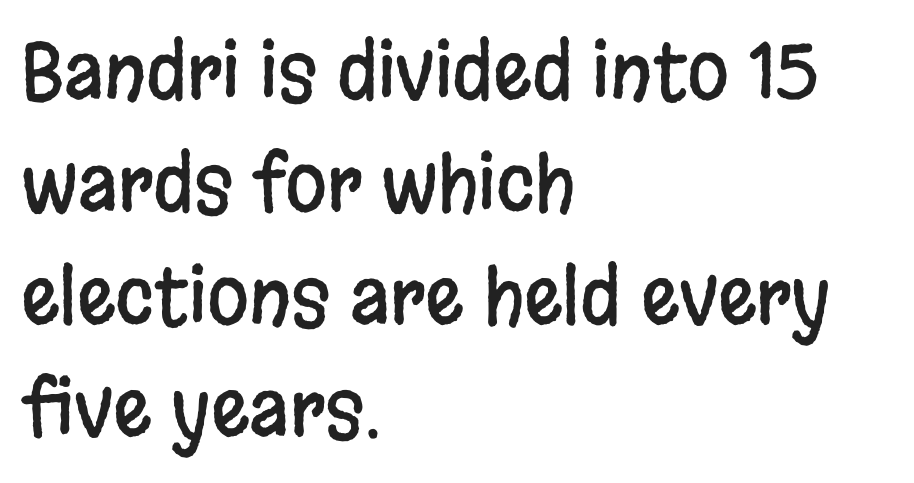
Summary of vertical rhythm: regular, with standard interline spacing. In terms of posture, this sample is upright. Think of a printed novel: that variable character pitch is what you see here. Alignment: flush left. Nobody touched the tracking dial on this one. Clear beneath every line of the passage.
